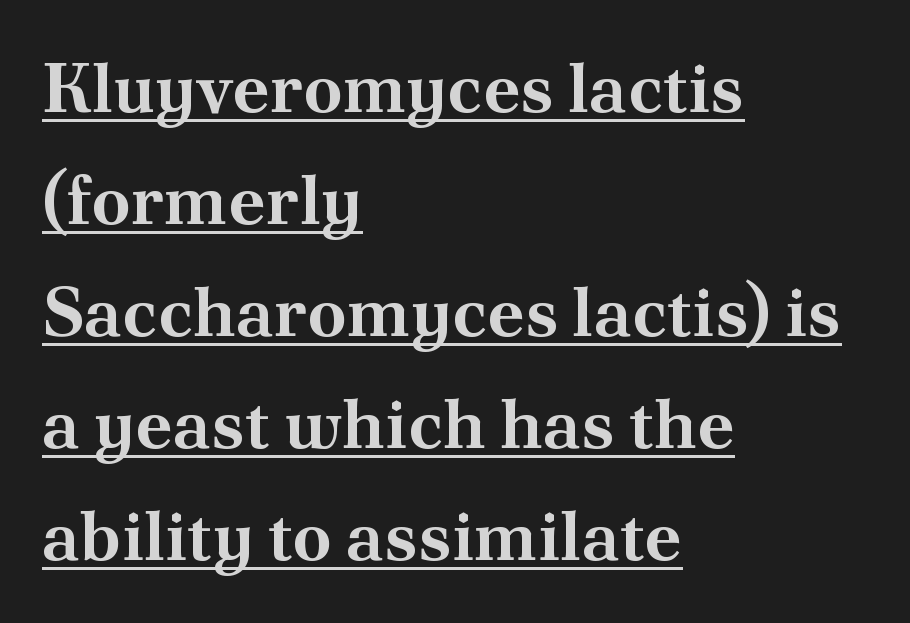
Serif or sans? Serif — the stroke terminals have little feet. Layout note: lines flush left. Is this a fixed-width face? No — the glyphs have proportional, varying widths. Set as a true bold cut, around the 700 mark. What's the leading like? Ordinary, nothing unusual.
